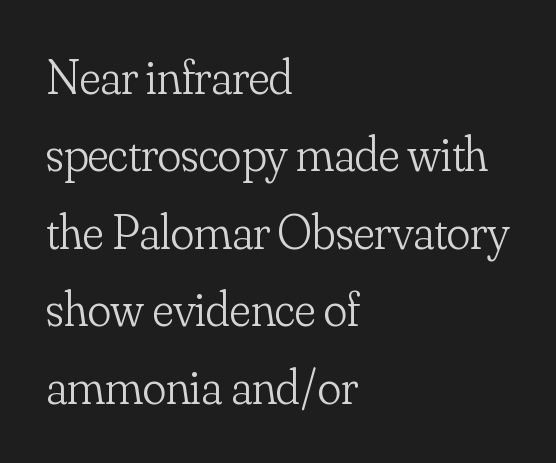
Q: Is the text bold? A: No.
Q: Is the text italic (slanted)? A: No, it is upright.
Q: Is the typeface a serif or a sans-serif typeface? A: Serif.
Q: Is the text underlined? A: No.
Q: How is the paragraph aligned? A: Left-aligned.
Q: Is the spacing between letters normal or unusually wide? A: Normal.
Q: Is the spacing between lines tight, normal or loose? A: Normal.
Q: Width (condensed, normal, or wide)? A: Normal.
Q: Stroke contrast? A: Low.
Q: x-height? A: Small.
Q: Monospaced? A: No.
